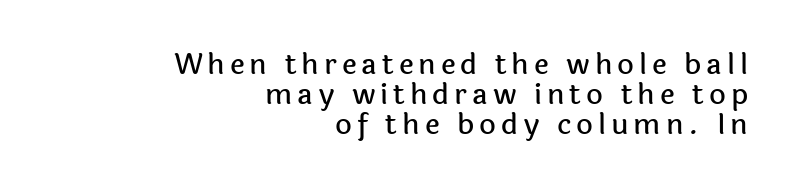
Q: Is the text italic (slanted)? A: No, it is upright.
Q: Is the typeface a serif or a sans-serif typeface? A: Sans-serif.
Q: Is the text underlined? A: No.
Q: How is the paragraph aligned? A: Right-aligned.
Q: Is the spacing between lines tight, normal or loose? A: Tight.
Q: Width (condensed, normal, or wide)? A: Normal.
Q: x-height? A: Medium.
Q: Monospaced? A: No.
